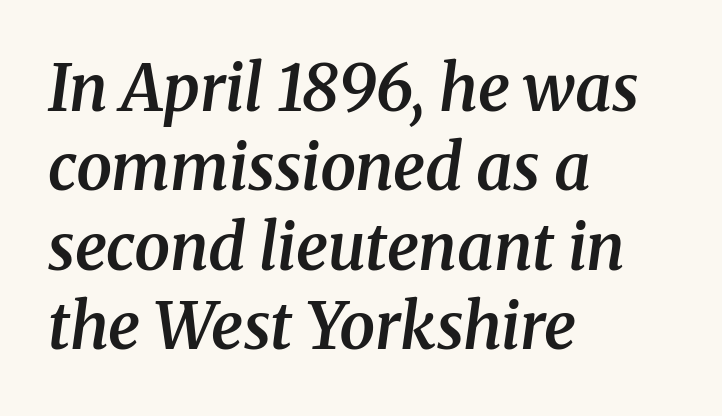
Plain, unruled lines of type. Stroke terminals: seriffed. These lines keep a tight, regular rhythm from letter to letter. The glyphs look as if they've been sheared to an angle. One-word summary of the alignment: left. Stems and bowls a touch heavier than normal — semibold.
